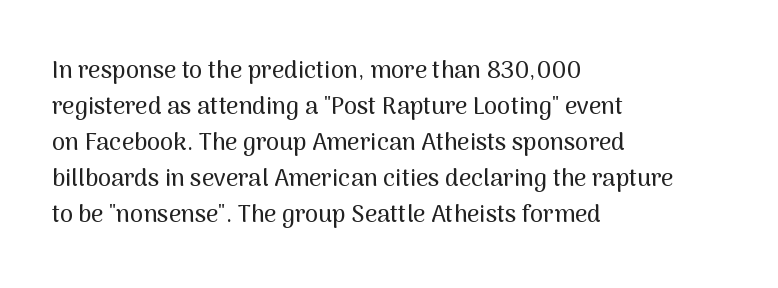
{"italic": "no", "underline": "no", "align": "left", "line_spacing": "normal", "line_spacing_ratio": 1.5, "letter_spacing": "normal", "letter_spacing_em": 0.0, "glyph_px": 24}
